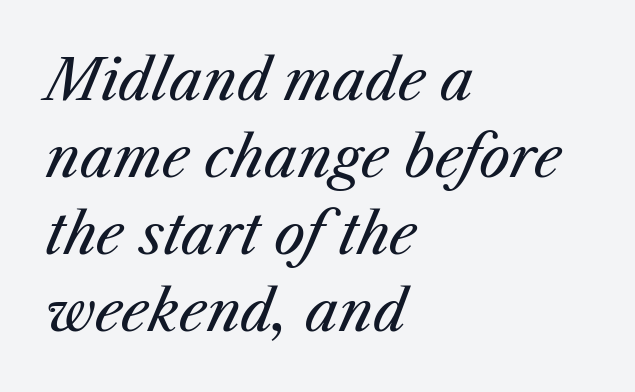
{"italic": "yes", "lean": "right", "slant_degrees": 25, "bold": "no", "weight": "regular", "width": "normal", "stroke_contrast": "medium", "x_height": "medium", "monospaced": "no", "underline": "no", "align": "left", "line_spacing": "normal", "line_spacing_ratio": 1.4, "letter_spacing": "normal", "letter_spacing_em": 0.0, "glyph_px": 55}
